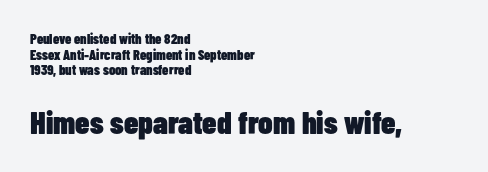
Q: Is the text bold? A: Yes.
Q: Is the text italic (slanted)? A: No, it is upright.
Q: Is the typeface a serif or a sans-serif typeface? A: Sans-serif.
Q: Is the text underlined? A: No.
Q: How is the paragraph aligned? A: Left-aligned.
Q: Is the spacing between letters normal or unusually wide? A: Normal.
Q: Is the spacing between lines tight, normal or loose? A: Tight.
Q: Which block of text is set in a larger size, the first (top) or the second (bottom)? A: The second (bottom) one.
Q: Width (condensed, normal, or wide)? A: Condensed.
Q: Stroke contrast? A: Low.
Q: x-height? A: Medium.
Q: Monospaced? A: No.
